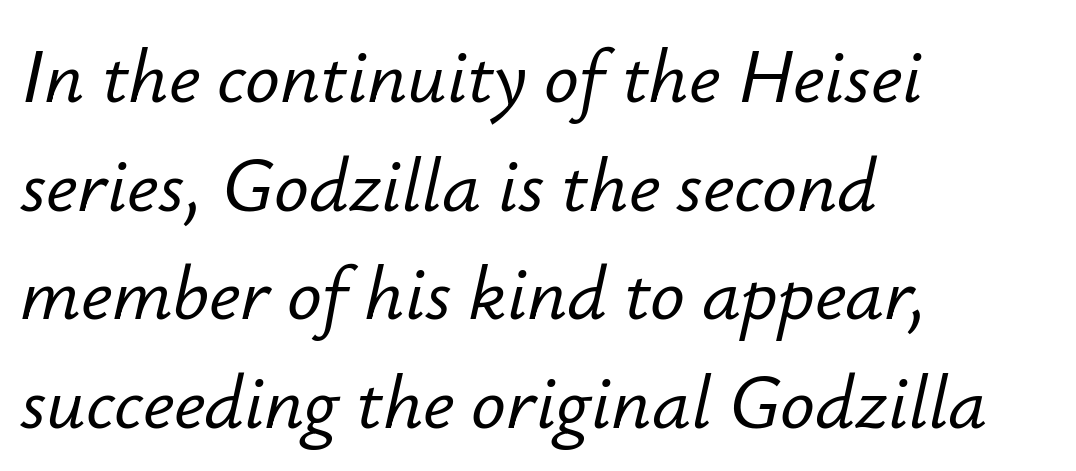
{"italic": "yes", "lean": "right", "slant_degrees": 12, "width": "normal", "stroke_contrast": "low", "x_height": "small", "monospaced": "no", "underline": "no", "align": "left", "line_spacing": "normal", "line_spacing_ratio": 1.41, "letter_spacing": "normal", "letter_spacing_em": 0.0, "glyph_px": 77}
